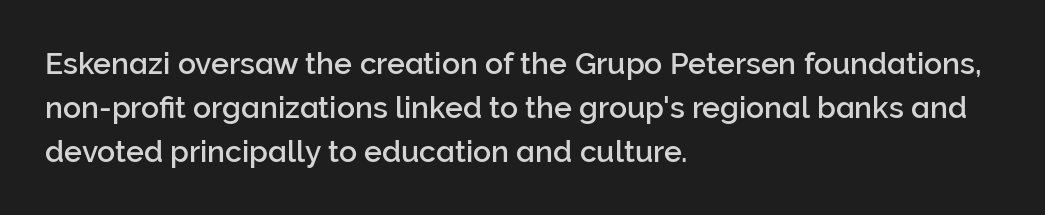
The image shows 30 px sans-serif type, upright; set left-aligned, normal line spacing (1.46x), normal letter spacing, not underlined; low stroke contrast and a medium x-height.
